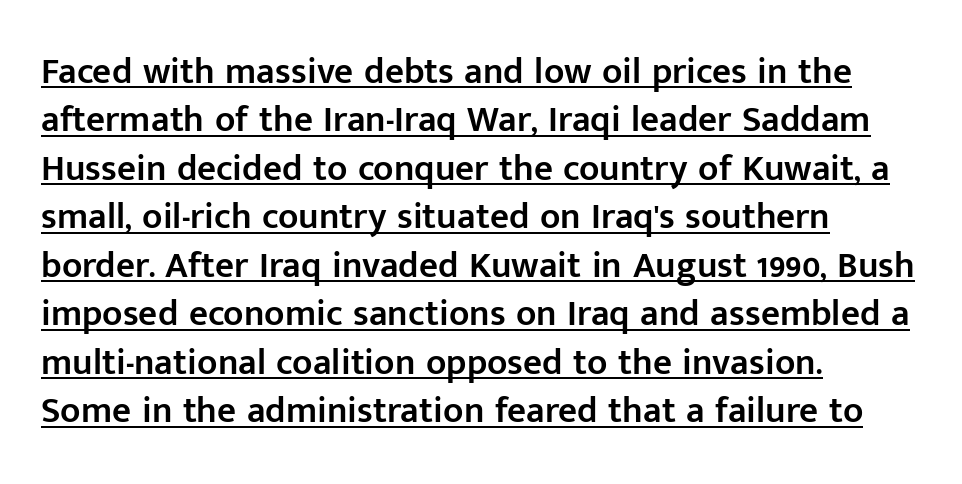
Q: Is the text bold? A: Semi-bold.
Q: Is the text italic (slanted)? A: No, it is upright.
Q: Is the typeface a serif or a sans-serif typeface? A: Sans-serif.
Q: Is the text underlined? A: Yes.
Q: How is the paragraph aligned? A: Left-aligned.
Q: Is the spacing between letters normal or unusually wide? A: Normal.
Q: Is the spacing between lines tight, normal or loose? A: Normal.
Q: Width (condensed, normal, or wide)? A: Normal.
Q: Stroke contrast? A: Low.
Q: x-height? A: Medium.
Q: Monospaced? A: No.
